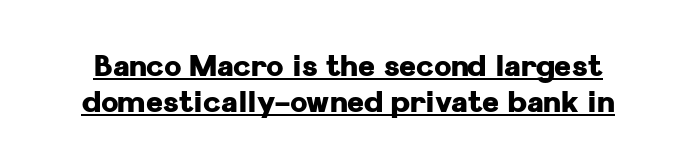
Q: Is the text bold? A: Yes.
Q: Is the text italic (slanted)? A: No, it is upright.
Q: Is the typeface a serif or a sans-serif typeface? A: Sans-serif.
Q: Is the text underlined? A: Yes.
Q: Is the spacing between letters normal or unusually wide? A: Normal.
Q: Width (condensed, normal, or wide)? A: Normal.
Q: Stroke contrast? A: Low.
Q: x-height? A: Medium.
Q: Monospaced? A: No.
